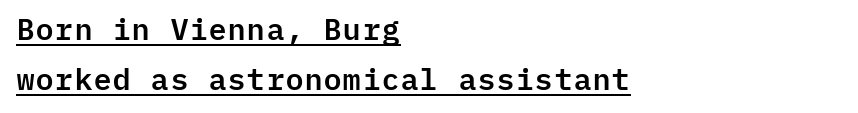
The line-height multiplier appears to be the usual default. Teacher's note: observe the even left margin — that is flush-left alignment. No feet cap the strokes, marking this as sans-serif type. The glyphs are accompanied by a horizontal stroke just below them. Is this a fixed-width face? Yes — each glyph sits in an identical cell.
